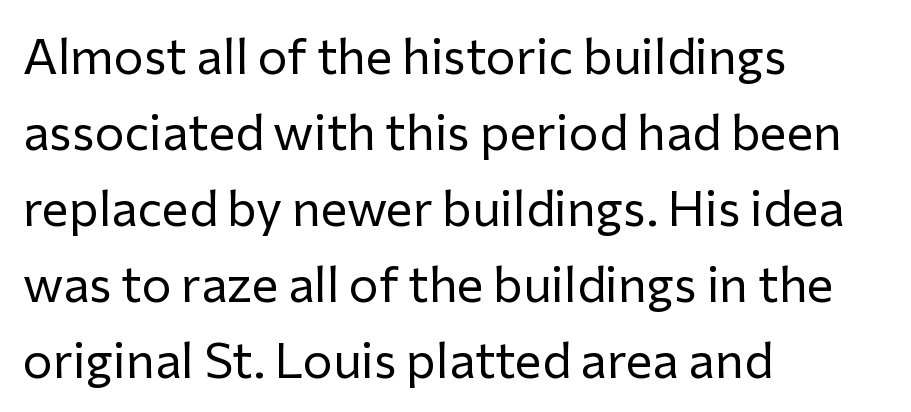
The ragged edge is on the right, which tells us the setting is flush left. The gap between lines stays unmarked. In terms of letterform style, serifs are entirely absent. The font is comparable to plain body text, perhaps lighter. The type sits square on the baseline with zero lean. The passage shown stacks its lines at a standard gap.
